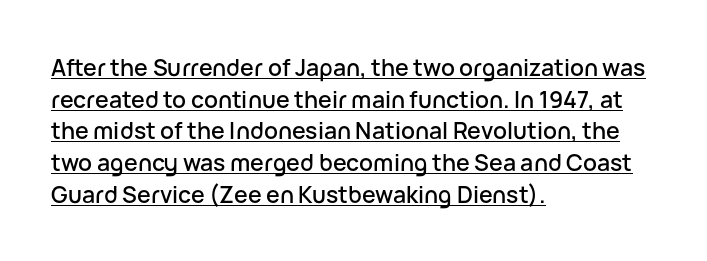
Q: Is the text italic (slanted)? A: No, it is upright.
Q: Is the text underlined? A: Yes.
Q: How is the paragraph aligned? A: Left-aligned.
Q: Is the spacing between letters normal or unusually wide? A: Normal.
Q: Is the spacing between lines tight, normal or loose? A: Normal.
